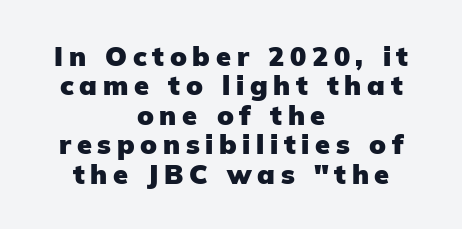
Q: Is the text bold? A: Yes.
Q: Is the text italic (slanted)? A: No, it is upright.
Q: Is the text underlined? A: No.
Q: How is the paragraph aligned? A: Centered.
Q: Is the spacing between letters normal or unusually wide? A: Unusually wide.
Q: Is the spacing between lines tight, normal or loose? A: Tight.
